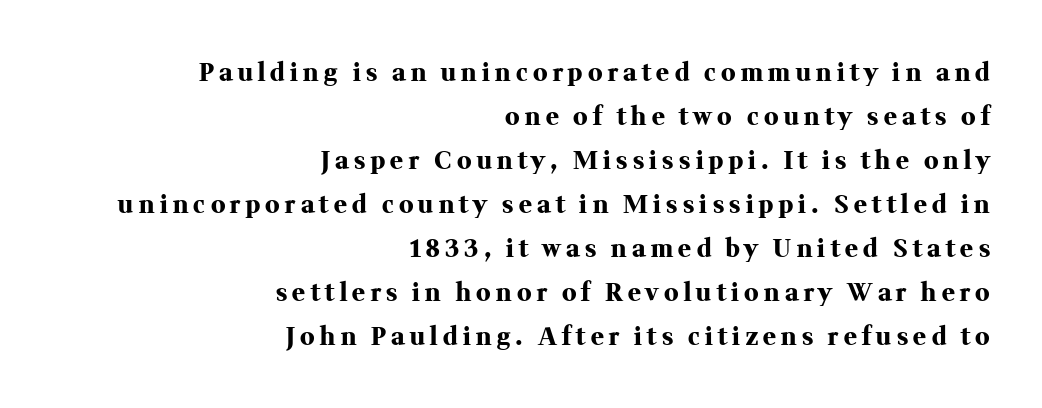
{"italic": "no", "bold": "yes", "underline": "no", "align": "right", "line_spacing_ratio": 1.83, "letter_spacing": "wide", "letter_spacing_em": 0.22, "glyph_px": 24}
